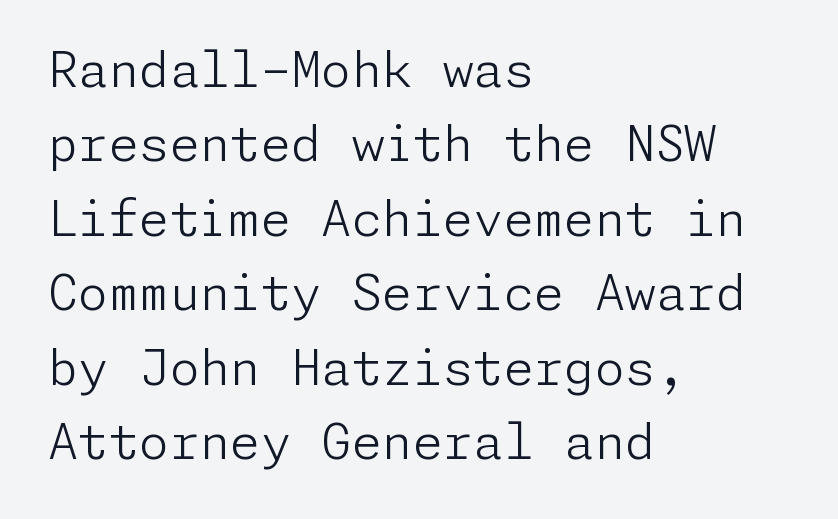
The image shows 49 px light sans-serif type, upright; set left-aligned, normal line spacing (1.52x), normal letter spacing, not underlined; low stroke contrast and a medium x-height.
